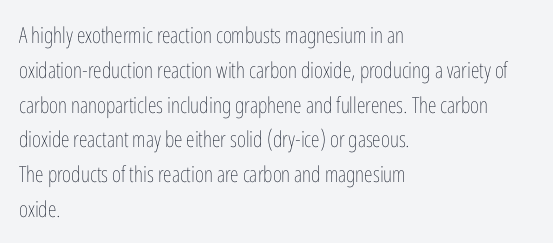
The image shows 22 px text type, upright; set left-aligned, normal line spacing (1.58x), normal letter spacing, not underlined.
